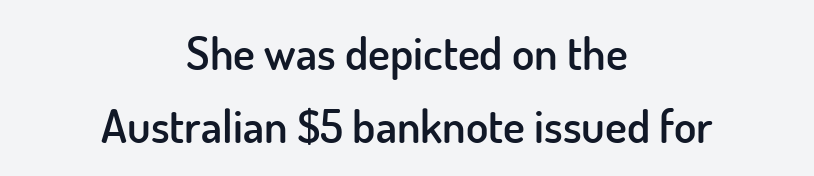
The tracking reads as untouched default to a designer's eye. The passage shown is not underscored anywhere. Look at the bottom of the vertical strokes: they stop flat, with no serifs. Successive baselines arrive at the customary interval. Notice the strokes are somewhat thickened but not fully heavy: this is a semibold.
